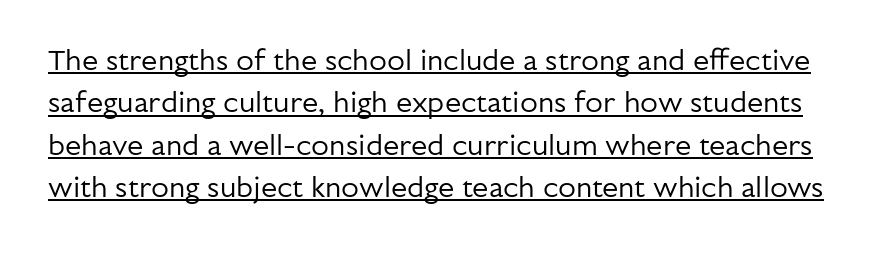
The type sits square on the baseline with zero lean. No feet cap the strokes, marking this as sans-serif type. The letterforms sit shoulder to shoulder at normal distance. Each letter keeps its own natural width here, so spacing adapts to shape.
